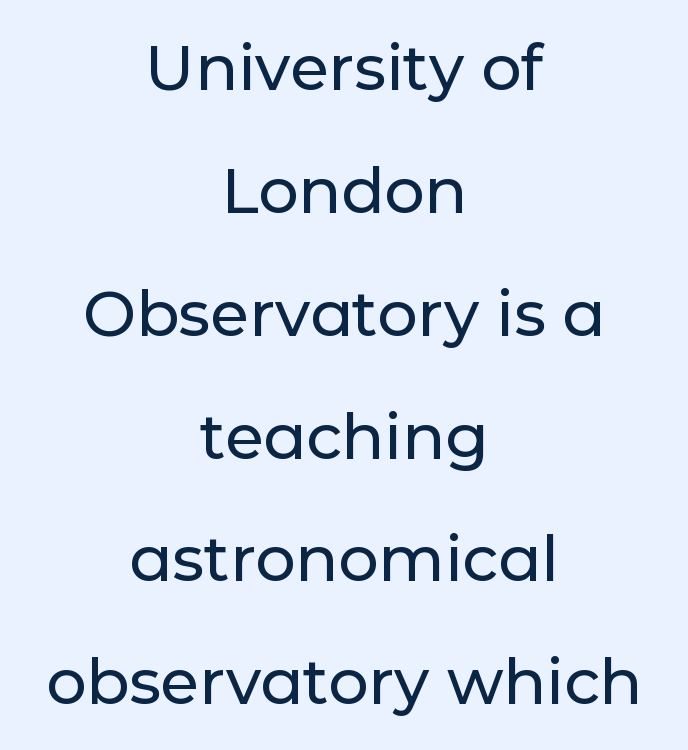
The image shows 63 px sans-serif type, upright; set centered, loose line spacing (1.95x), normal letter spacing, not underlined; low stroke contrast and a medium x-height.
